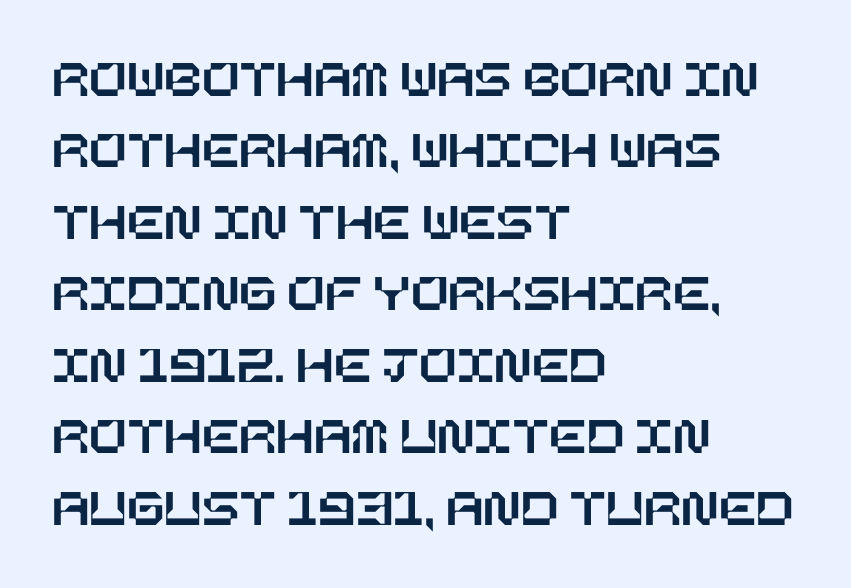
Caption: multi-line text, flush left, ragged right. These lines keep a tight, regular rhythm from letter to letter. Horizontal bands of white between lines are of average thickness. Style check: upright. Glance below the letters and you will spot only blank space.
